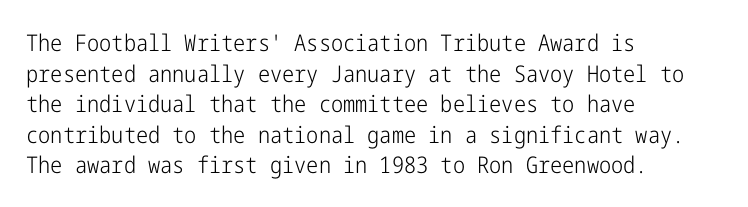
The image shows 23 px text type, upright; set left-aligned, normal line spacing (1.33x), normal letter spacing, not underlined.
